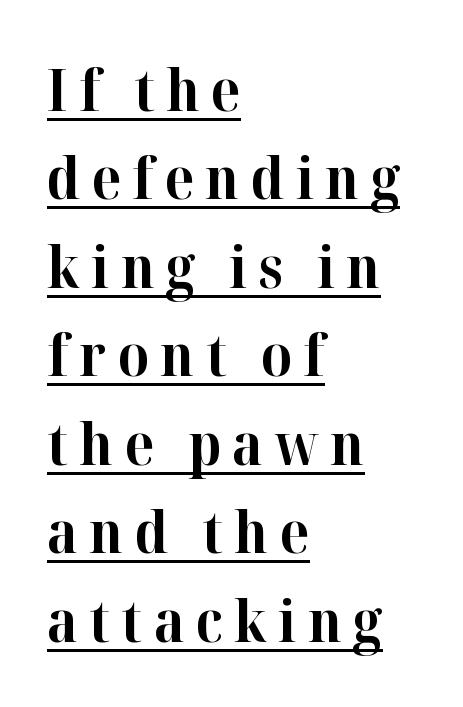
Q: Is the text bold? A: Yes.
Q: Is the text italic (slanted)? A: No, it is upright.
Q: Is the typeface a serif or a sans-serif typeface? A: Serif.
Q: Is the text underlined? A: Yes.
Q: How is the paragraph aligned? A: Left-aligned.
Q: Is the spacing between lines tight, normal or loose? A: Normal.
Q: Width (condensed, normal, or wide)? A: Normal.
Q: Stroke contrast? A: High.
Q: x-height? A: Medium.
Q: Monospaced? A: No.
